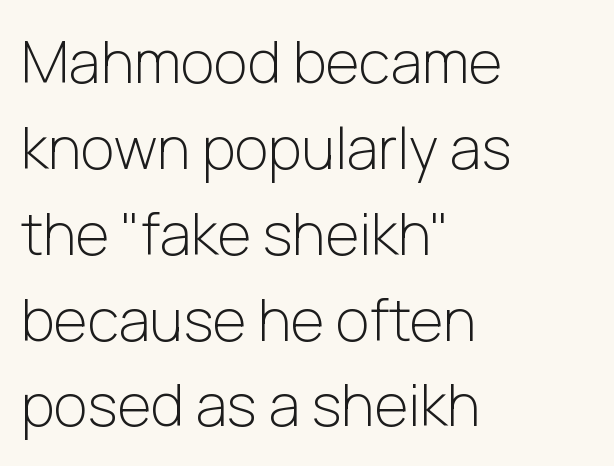
Q: Is the text bold? A: No.
Q: Is the text italic (slanted)? A: No, it is upright.
Q: Is the typeface a serif or a sans-serif typeface? A: Sans-serif.
Q: Is the text underlined? A: No.
Q: How is the paragraph aligned? A: Left-aligned.
Q: Is the spacing between letters normal or unusually wide? A: Normal.
Q: Is the spacing between lines tight, normal or loose? A: Normal.
Q: Width (condensed, normal, or wide)? A: Normal.
Q: Stroke contrast? A: Low.
Q: x-height? A: Medium.
Q: Monospaced? A: No.
